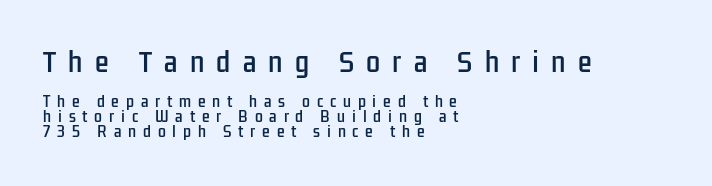
Q: Is the text italic (slanted)? A: No, it is upright.
Q: Is the text underlined? A: No.
Q: How is the paragraph aligned? A: Left-aligned.
Q: Is the spacing between letters normal or unusually wide? A: Unusually wide.
Q: Is the spacing between lines tight, normal or loose? A: Tight.
Q: Which block of text is set in a larger size, the first (top) or the second (bottom)? A: The first (top) one.
